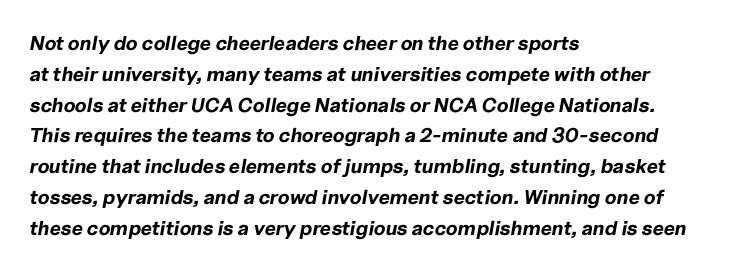
Look at the tracking — it's just the regular setting, nothing added. The strokes are fattened all the way to bold. Would a proofreader flag this as italicized? Yes. The paragraph shown leans on its left margin.
